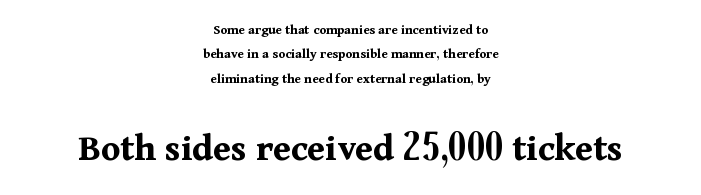
The image shows 39 px bold serif type, upright; set centered, line spacing 1.75x, normal letter spacing, not underlined; the second (bottom) block is 2.79x larger; medium stroke contrast and a medium x-height.
